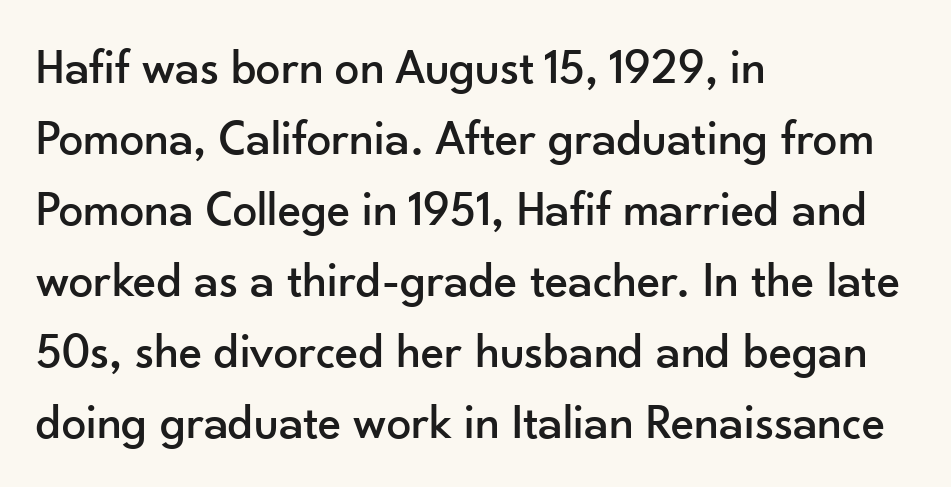
The gaps between neighbouring characters are ordinary and unremarkable. Think of a printed novel: that variable character pitch is what you see here. Check under the words: just untouched page. A classic flush-left, rag-right setting is used for this passage.
